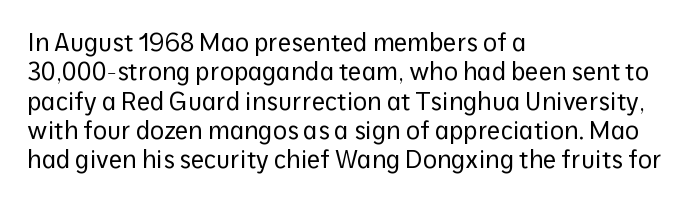
Notice how the stems are strictly vertical — no italics here. Standard letterfit; no display-style spreading of the glyphs. The space beneath each line is pristine and unruled. Counters stay open thanks to moderate or lighter strokes. A classic flush-left, rag-right setting is used for this passage.
